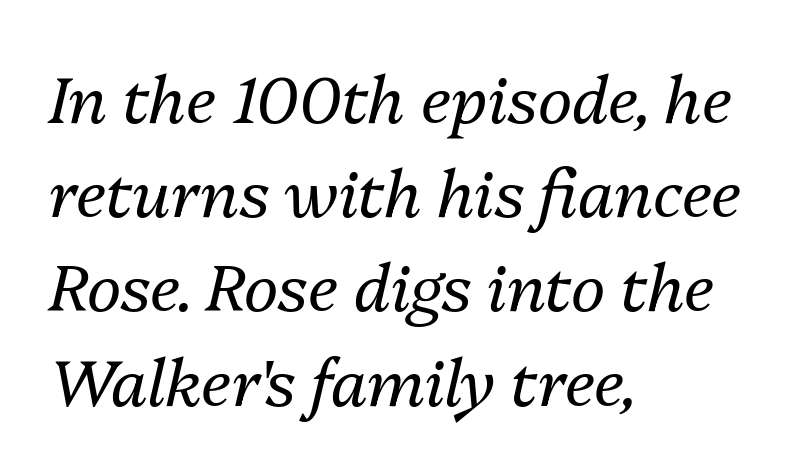
Q: Is the text bold? A: No.
Q: Is the text italic (slanted)? A: Yes, it leans right by about 13 degrees.
Q: Is the text underlined? A: No.
Q: How is the paragraph aligned? A: Left-aligned.
Q: Is the spacing between letters normal or unusually wide? A: Normal.
Q: Is the spacing between lines tight, normal or loose? A: Normal.
Q: Width (condensed, normal, or wide)? A: Normal.
Q: Stroke contrast? A: Medium.
Q: x-height? A: Medium.
Q: Monospaced? A: No.
